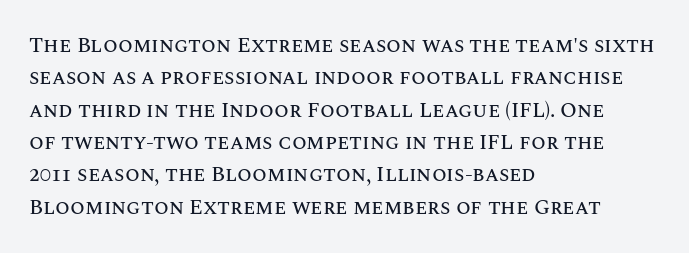
Glyph-to-glyph distance matches everyday printed text. Upright lettering throughout. Notice how descenders clear the ascenders below comfortably — that's standard leading. The strip under each line holds only bare page. Layout note: lines flush left.
